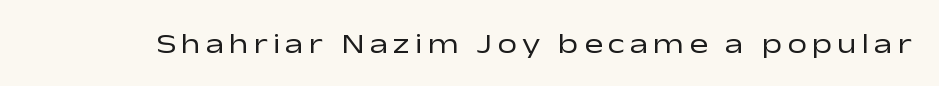
Do the characters align in a grid? No, the font is proportional. Clear beneath every line of the passage. Caption: face not bold, strokes unweighted. Upright lettering throughout.
